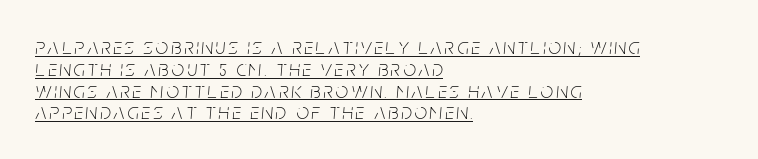
The image shows 22 px text type, italic (leaning right); set left-aligned, tight line spacing (0.99x), underlined.
